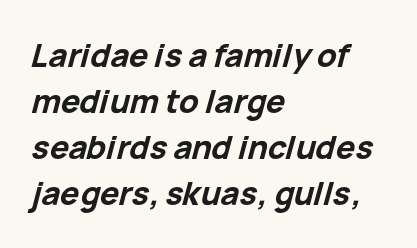
{"italic": "yes", "lean": "right", "slant_degrees": 15, "bold": "yes", "weight": "bold", "width": "normal", "stroke_contrast": "low", "x_height": "medium", "monospaced": "no", "underline": "no", "align": "left", "line_spacing": "normal", "line_spacing_ratio": 1.44, "letter_spacing": "normal", "letter_spacing_em": 0.0, "glyph_px": 32}
